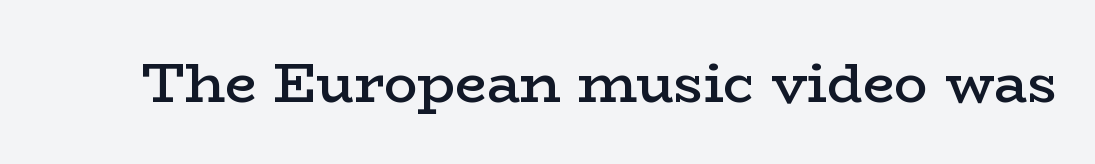
The image shows 56 px semibold, wide serif type, upright; set normal letter spacing, not underlined; low stroke contrast and a medium x-height.
